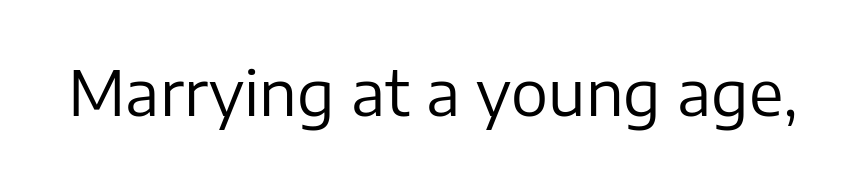
You could not count columns in this text — the font is proportionally spaced. The letters sit at their default tracking, neither squeezed nor spread. Anything drawn beneath the words? Only blank space. Upright lettering throughout. I'd call this a sans setting — the letters go barefoot. Is the stroke heavy? The answer is a plain regular-or-lighter.
